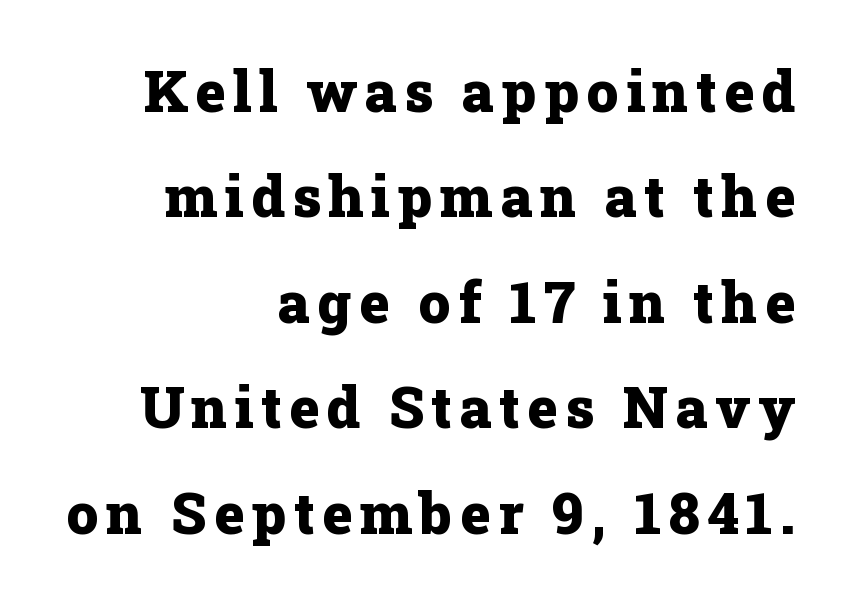
Here the designer chose a conventional face with non-uniform glyph widths. Posture: straight, roman, zero tilt. Quick note: underline off. I'd call this a serif setting — the letters wear small feet. Which margin do the lines hug? The right one — the left edge is uneven. The face used here has the dense, thick strokes of a bold.
